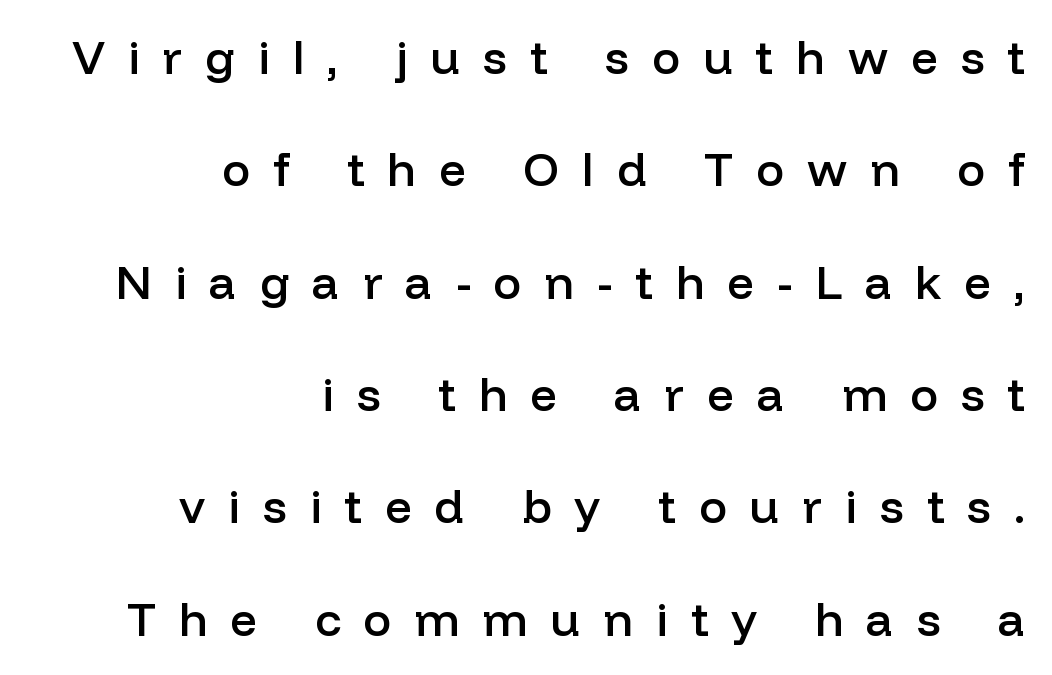
Casual observation: everything's shoved over to the right. Here the designer chose a conventional face with non-uniform glyph widths. In terms of leading, this rendering errs on the spacious side. Font category for this specimen: sans-serif.
